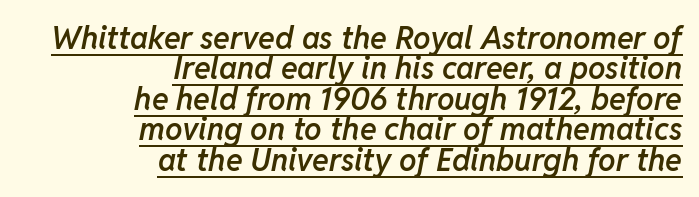
Q: Is the text bold? A: Semi-bold.
Q: Is the text italic (slanted)? A: Yes, it leans right by about 11 degrees.
Q: Is the text underlined? A: Yes.
Q: How is the paragraph aligned? A: Right-aligned.
Q: Is the spacing between letters normal or unusually wide? A: Normal.
Q: Is the spacing between lines tight, normal or loose? A: Tight.
Q: Width (condensed, normal, or wide)? A: Normal.
Q: Stroke contrast? A: Low.
Q: x-height? A: Medium.
Q: Monospaced? A: No.
